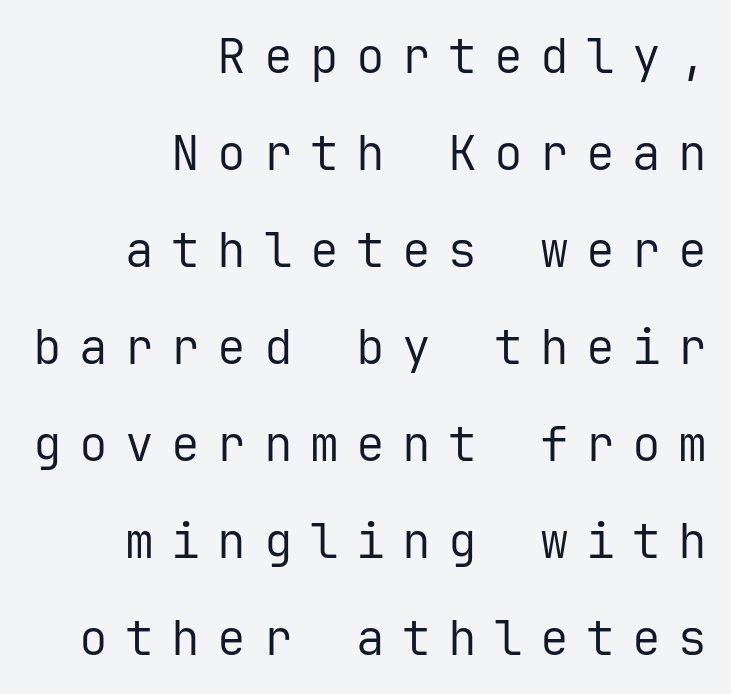
Beneath every word, the page is bare. Letters have the restrained weight of plain body copy at most. The letters march in equal steps, a hallmark of fixed-pitch type. Successive baselines arrive slowly, with a big drop between each. All the whitespace from short lines collects on the left.
